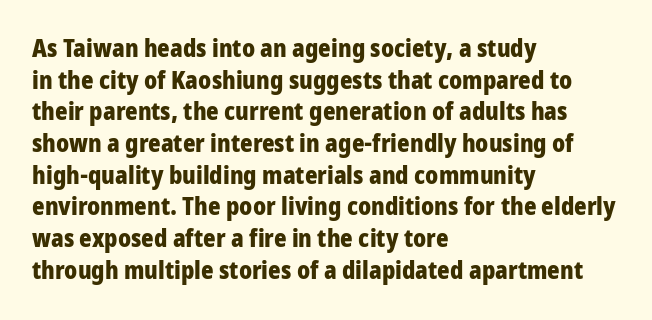
{"italic": "no", "bold": "yes", "underline": "no", "align": "left", "line_spacing": "normal", "line_spacing_ratio": 1.32, "letter_spacing": "normal", "letter_spacing_em": 0.0, "glyph_px": 24}
